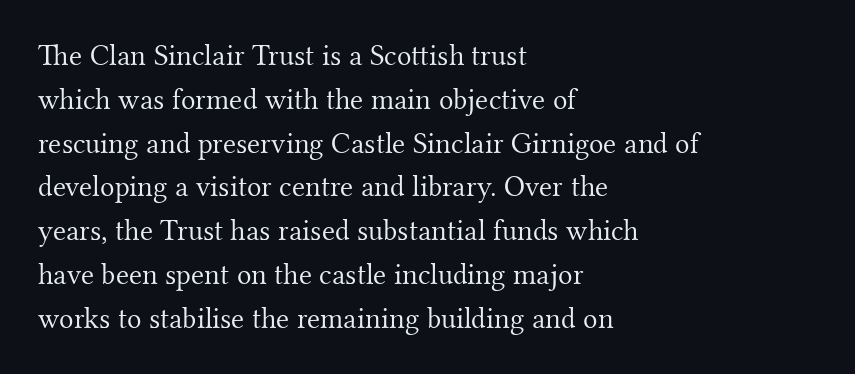
Q: Is the text bold? A: No.
Q: Is the text italic (slanted)? A: No, it is upright.
Q: Is the typeface a serif or a sans-serif typeface? A: Serif.
Q: Is the text underlined? A: No.
Q: How is the paragraph aligned? A: Left-aligned.
Q: Is the spacing between letters normal or unusually wide? A: Normal.
Q: Is the spacing between lines tight, normal or loose? A: Normal.
Q: Width (condensed, normal, or wide)? A: Normal.
Q: Stroke contrast? A: Medium.
Q: x-height? A: Small.
Q: Monospaced? A: No.
